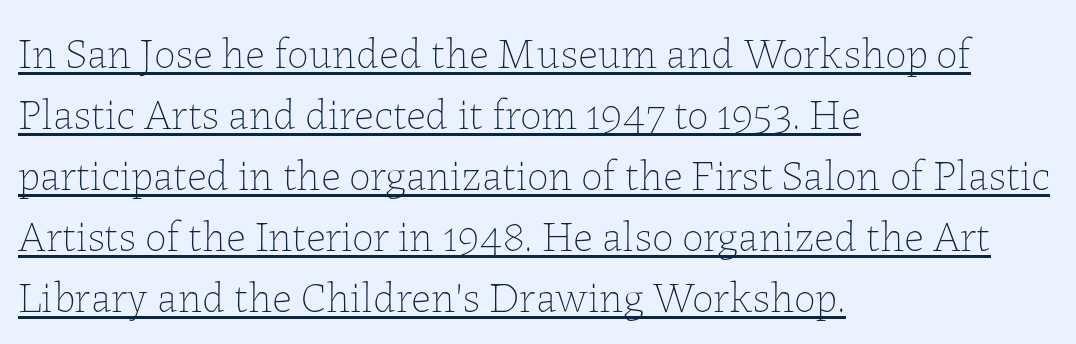
Q: Is the text bold? A: No.
Q: Is the text italic (slanted)? A: No, it is upright.
Q: Is the text underlined? A: Yes.
Q: How is the paragraph aligned? A: Left-aligned.
Q: Is the spacing between letters normal or unusually wide? A: Normal.
Q: Is the spacing between lines tight, normal or loose? A: Normal.
Q: Width (condensed, normal, or wide)? A: Normal.
Q: Stroke contrast? A: Low.
Q: x-height? A: Medium.
Q: Monospaced? A: No.
